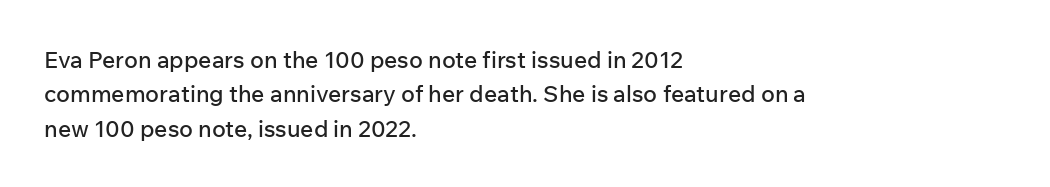
Q: Is the text italic (slanted)? A: No, it is upright.
Q: Is the text underlined? A: No.
Q: How is the paragraph aligned? A: Left-aligned.
Q: Is the spacing between letters normal or unusually wide? A: Normal.
Q: Is the spacing between lines tight, normal or loose? A: Normal.
